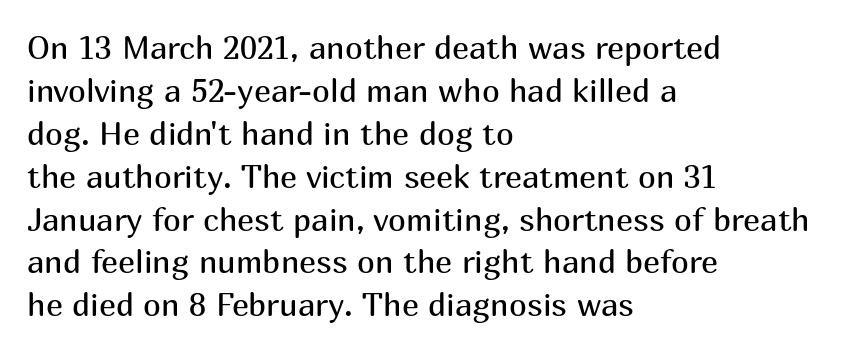
The image shows 32 px regular-weight sans-serif type, upright; set left-aligned, normal line spacing (1.34x), normal letter spacing, not underlined; medium stroke contrast and a medium x-height.
